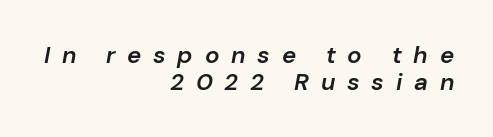
{"italic": "yes", "lean": "right", "slant_degrees": 10, "bold": "semi", "underline": "no", "align": "right", "line_spacing": "tight", "line_spacing_ratio": 1.11, "letter_spacing": "wide", "letter_spacing_em": 0.49, "glyph_px": 24}
